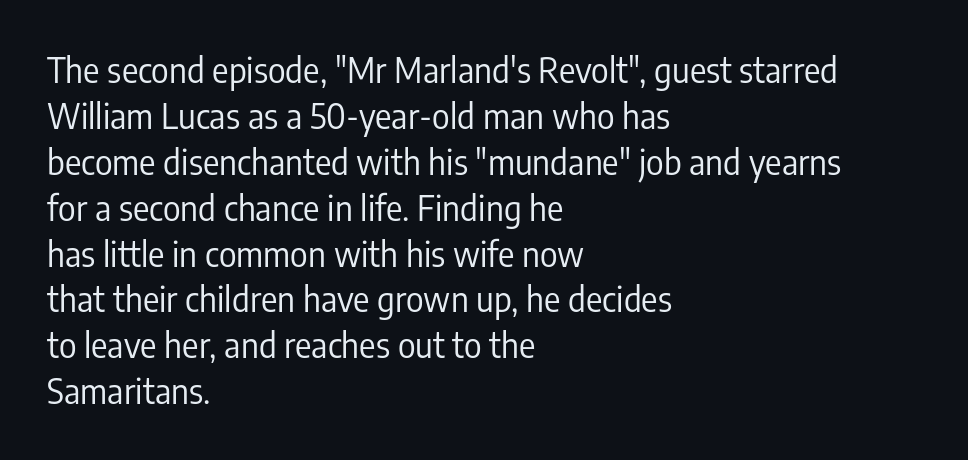
{"serif": "no", "italic": "no", "bold": "no", "weight": "regular", "width": "condensed", "stroke_contrast": "low", "x_height": "medium", "monospaced": "no", "underline": "no", "align": "left", "line_spacing": "normal", "line_spacing_ratio": 1.35, "letter_spacing": "normal", "letter_spacing_em": 0.0, "glyph_px": 34}
